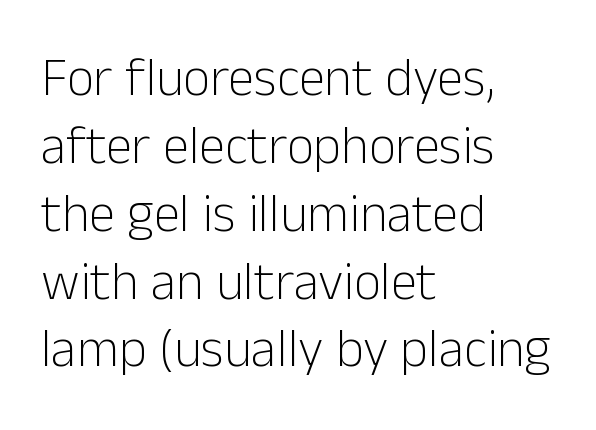
Q: Is the text bold? A: No.
Q: Is the text italic (slanted)? A: No, it is upright.
Q: Is the typeface a serif or a sans-serif typeface? A: Sans-serif.
Q: Is the text underlined? A: No.
Q: How is the paragraph aligned? A: Left-aligned.
Q: Is the spacing between letters normal or unusually wide? A: Normal.
Q: Is the spacing between lines tight, normal or loose? A: Normal.
Q: Width (condensed, normal, or wide)? A: Normal.
Q: Stroke contrast? A: Low.
Q: x-height? A: Medium.
Q: Monospaced? A: No.
